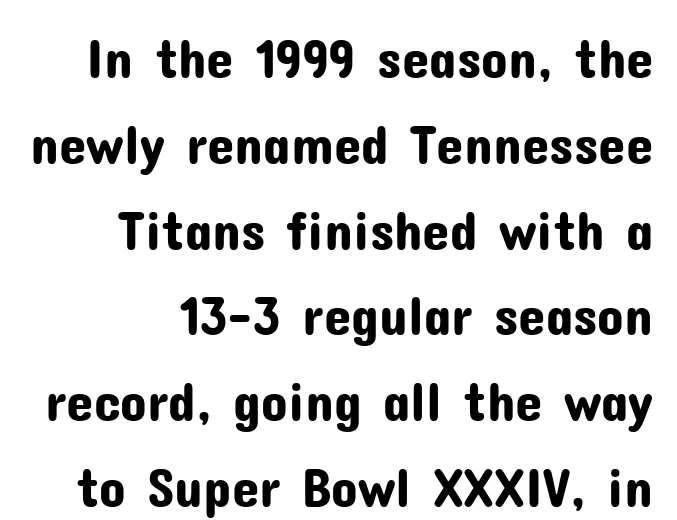
Q: Is the text italic (slanted)? A: No, it is upright.
Q: Is the typeface a serif or a sans-serif typeface? A: Sans-serif.
Q: Is the text underlined? A: No.
Q: Is the spacing between letters normal or unusually wide? A: Normal.
Q: Is the spacing between lines tight, normal or loose? A: Normal.
Q: Width (condensed, normal, or wide)? A: Normal.
Q: Stroke contrast? A: Low.
Q: x-height? A: Medium.
Q: Monospaced? A: No.
